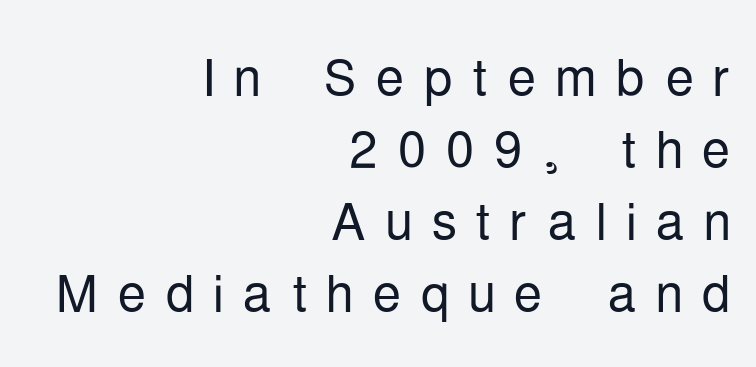
Q: Is the text bold? A: No.
Q: Is the text italic (slanted)? A: No, it is upright.
Q: Is the typeface a serif or a sans-serif typeface? A: Sans-serif.
Q: Is the text underlined? A: No.
Q: How is the paragraph aligned? A: Right-aligned.
Q: Is the spacing between letters normal or unusually wide? A: Unusually wide.
Q: Is the spacing between lines tight, normal or loose? A: Tight.
Q: Width (condensed, normal, or wide)? A: Condensed.
Q: Stroke contrast? A: Low.
Q: x-height? A: Medium.
Q: Monospaced? A: No.
